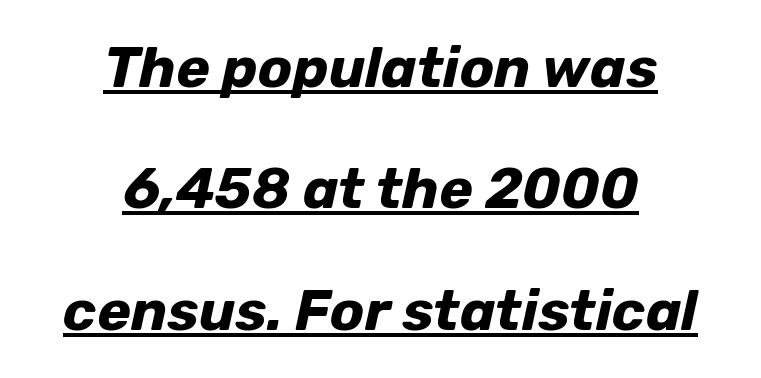
The image shows 57 px bold type, italic (leaning right); set centered, loose line spacing (2.13x), normal letter spacing, underlined; low stroke contrast and a medium x-height.
